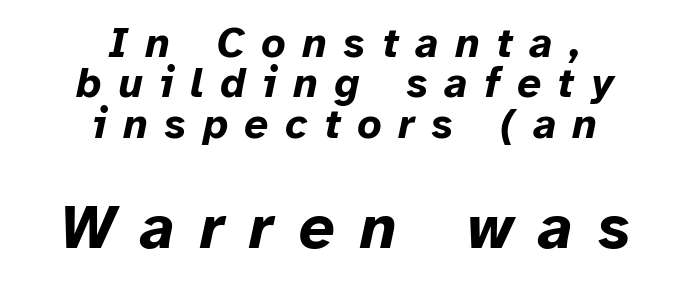
The image shows 63 px bold type, italic (leaning right); set centered, tight line spacing (0.96x), unusually wide letter spacing (+0.4 em), not underlined; the second (bottom) block is 1.5x larger; low stroke contrast and a medium x-height.
